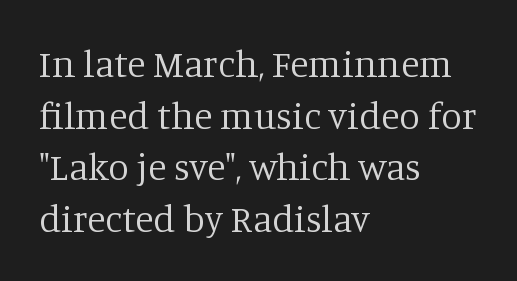
The image shows 38 px regular-weight serif type, upright; set left-aligned, normal line spacing (1.36x), normal letter spacing, not underlined; low stroke contrast and a large x-height.
